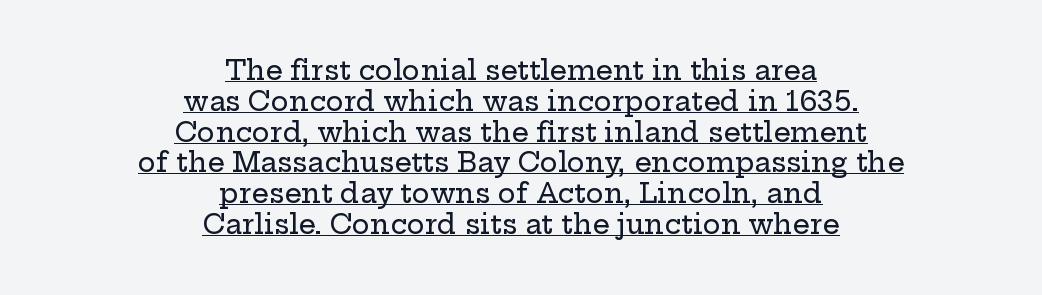
The image shows 27 px text type, upright; set centered, tight line spacing (1.14x), normal letter spacing, underlined.
